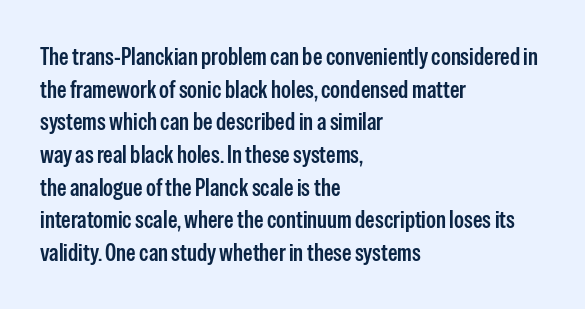
{"italic": "no", "underline": "no", "align": "left", "line_spacing": "normal", "line_spacing_ratio": 1.36, "letter_spacing": "normal", "letter_spacing_em": 0.0, "glyph_px": 24}
